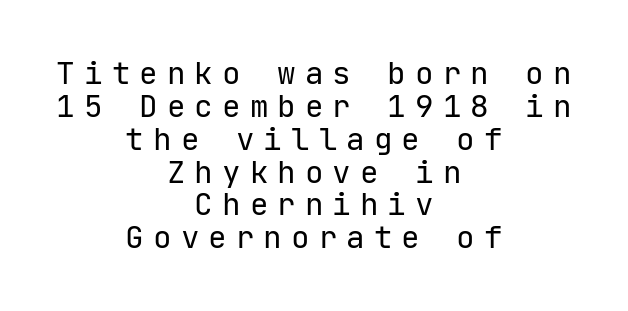
The image shows 31 px regular-weight sans-serif type, upright, monospaced; set centered, tight line spacing (1.06x), unusually wide letter spacing (+0.29 em), not underlined; low stroke contrast and a medium x-height.
